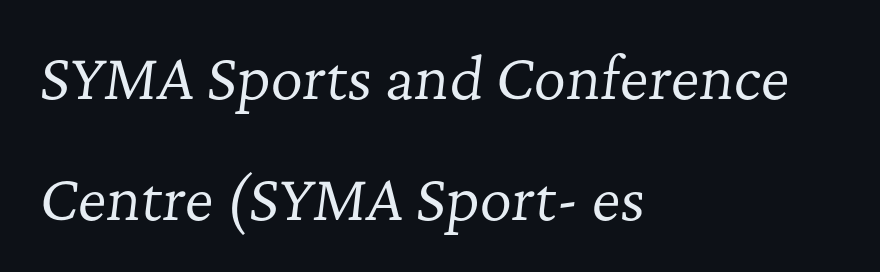
The image shows 56 px regular-weight serif type, italic (leaning right); set left-aligned, loose line spacing (2.16x), normal letter spacing, not underlined; low stroke contrast and a medium x-height.
